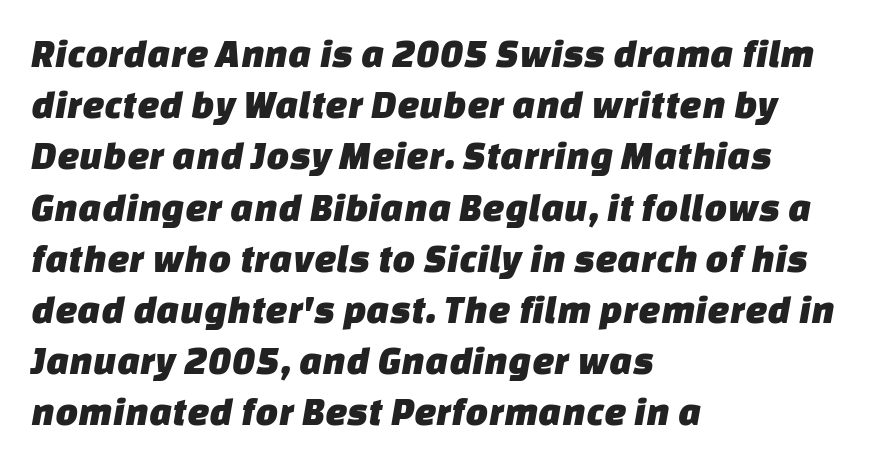
{"serif": "no", "width": "normal", "stroke_contrast": "low", "x_height": "large", "monospaced": "no", "underline": "no", "align": "left", "line_spacing": "normal", "line_spacing_ratio": 1.28, "letter_spacing": "normal", "letter_spacing_em": 0.0, "glyph_px": 40}
